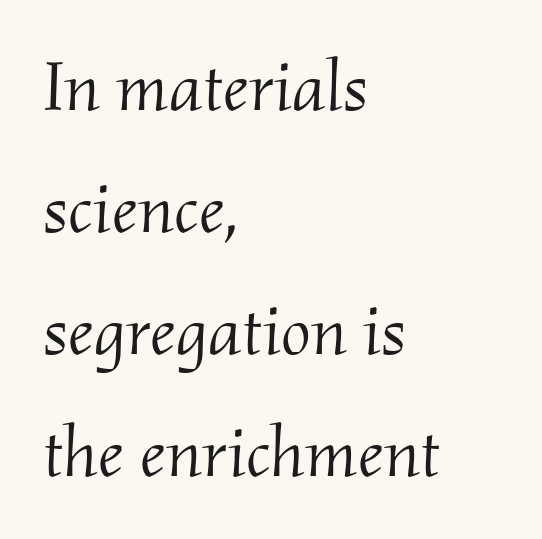
Q: Is the text bold? A: No.
Q: Is the text italic (slanted)? A: Yes, it leans right by about 2 degrees.
Q: Is the typeface a serif or a sans-serif typeface? A: Serif.
Q: Is the text underlined? A: No.
Q: How is the paragraph aligned? A: Left-aligned.
Q: Is the spacing between letters normal or unusually wide? A: Normal.
Q: Width (condensed, normal, or wide)? A: Normal.
Q: Stroke contrast? A: Medium.
Q: x-height? A: Small.
Q: Monospaced? A: No.
